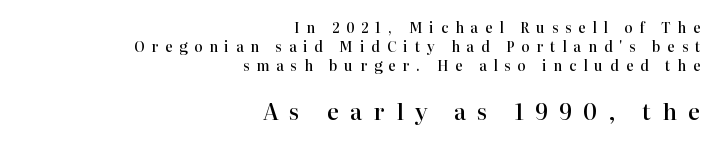
The image shows 23 px text type, upright; set right-aligned, normal line spacing (1.37x), unusually wide letter spacing (+0.48 em), not underlined; the second (bottom) block is 1.64x larger.
